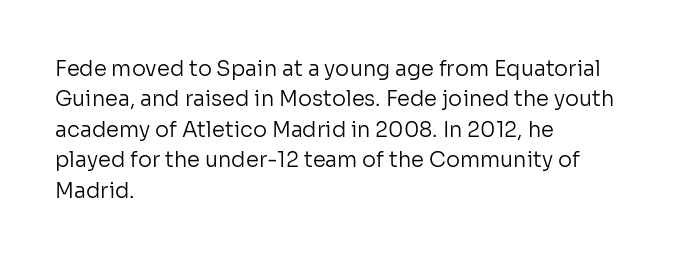
Q: Is the text bold? A: No.
Q: Is the text italic (slanted)? A: No, it is upright.
Q: Is the text underlined? A: No.
Q: How is the paragraph aligned? A: Left-aligned.
Q: Is the spacing between letters normal or unusually wide? A: Normal.
Q: Is the spacing between lines tight, normal or loose? A: Normal.
